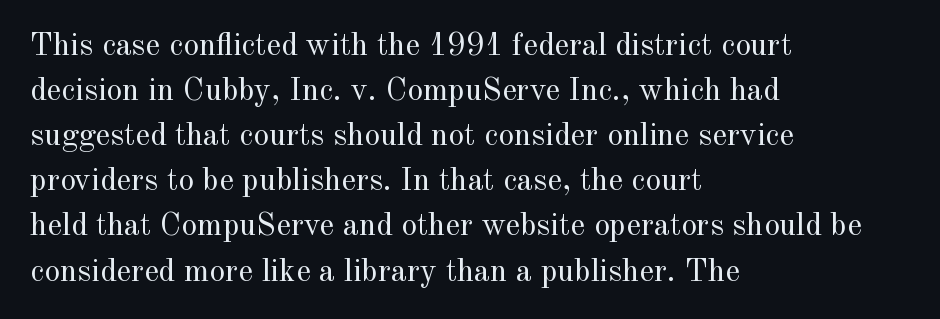
The image shows 32 px regular-weight serif type, upright; set left-aligned, normal line spacing (1.41x), normal letter spacing, not underlined; a small x-height.
